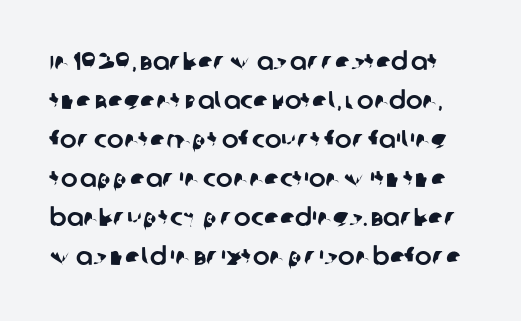
Q: Is the text underlined? A: No.
Q: Is the spacing between letters normal or unusually wide? A: Normal.
Q: Is the spacing between lines tight, normal or loose? A: Normal.
